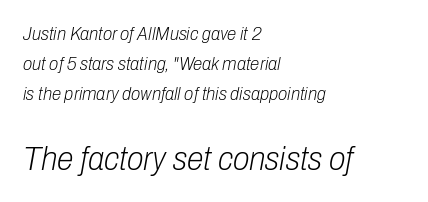
If you measured baseline to baseline, you'd find a middling distance. Caption: standard tracking, unaltered. Underlining? Definitely not there. Here the designer chose a conventional face with non-uniform glyph widths. Looking at the ascenders, they clearly lean.
